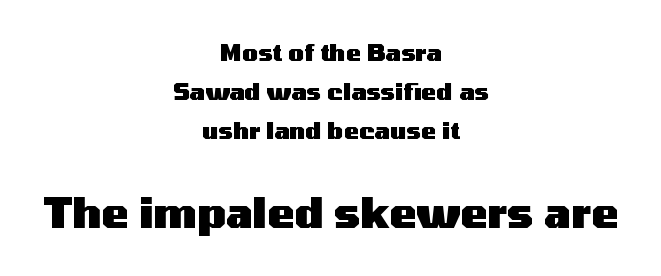
{"serif": "no", "italic": "no", "bold": "yes", "weight": "heavy", "width": "wide", "stroke_contrast": "medium", "x_height": "medium", "monospaced": "no", "underline": "no", "align": "center", "line_spacing": "normal", "line_spacing_ratio": 1.69, "letter_spacing": "normal", "letter_spacing_em": 0.0, "larger_block": "second", "size_ratio": 1.78, "glyph_px": 41}
